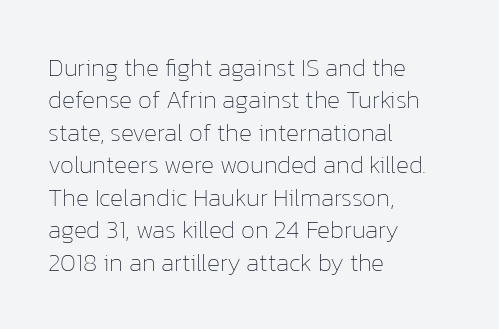
Q: Is the text bold? A: No.
Q: Is the text italic (slanted)? A: No, it is upright.
Q: Is the text underlined? A: No.
Q: How is the paragraph aligned? A: Left-aligned.
Q: Is the spacing between letters normal or unusually wide? A: Normal.
Q: Is the spacing between lines tight, normal or loose? A: Normal.
